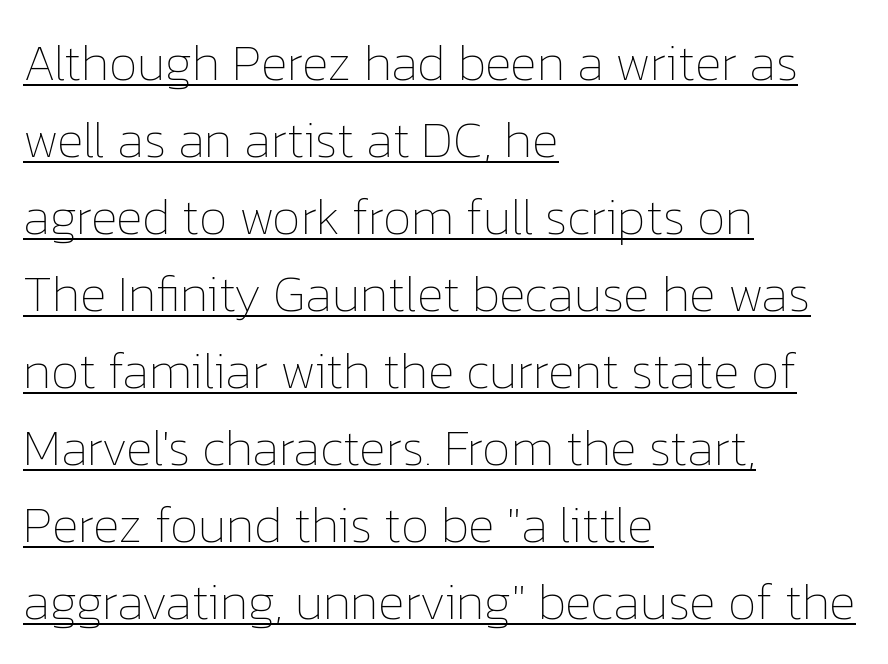
Q: Is the text bold? A: No.
Q: Is the text italic (slanted)? A: No, it is upright.
Q: Is the text underlined? A: Yes.
Q: How is the paragraph aligned? A: Left-aligned.
Q: Is the spacing between letters normal or unusually wide? A: Normal.
Q: Is the spacing between lines tight, normal or loose? A: Normal.
Q: Width (condensed, normal, or wide)? A: Normal.
Q: Stroke contrast? A: Low.
Q: x-height? A: Medium.
Q: Monospaced? A: No.
